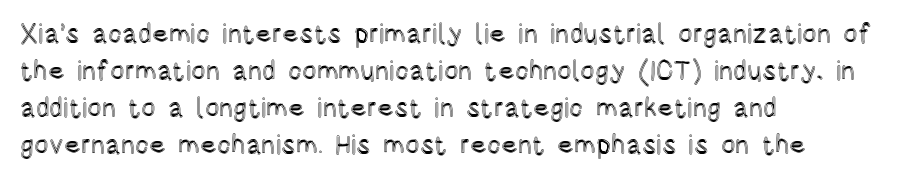
The image shows 27 px text type, upright; set left-aligned, normal line spacing (1.37x), normal letter spacing, not underlined.
